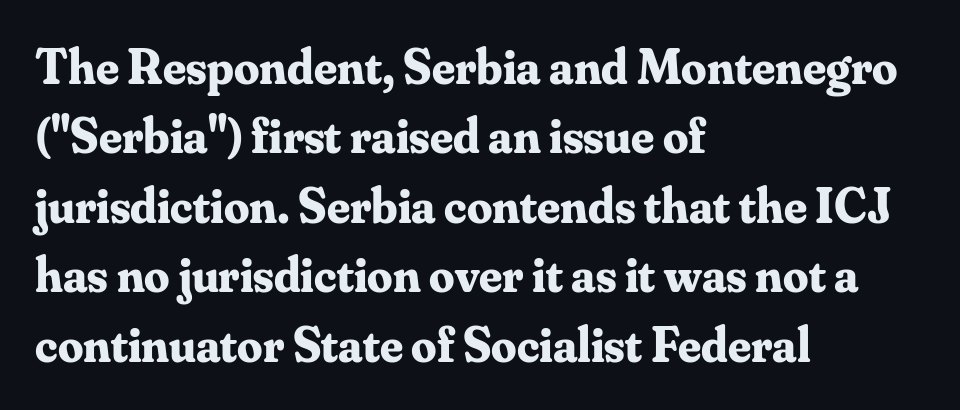
Alignment: flush left. The letterforms sit shoulder to shoulder at normal distance. The font is running at its bold setting. Descenders hang freely into open space. Each letter keeps its own natural width here, so spacing adapts to shape.
